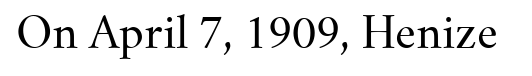
{"serif": "yes", "italic": "no", "bold": "no", "weight": "regular", "width": "normal", "stroke_contrast": "medium", "x_height": "small", "monospaced": "no", "underline": "no", "letter_spacing": "normal", "letter_spacing_em": 0.0, "glyph_px": 43}
